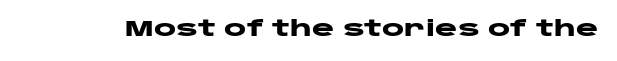
The letterforms sit shoulder to shoulder at normal distance. These lines were composed using upright roman letters. Check the space under the baseline: it is left empty. The sample has been set heavy, in full bold.
